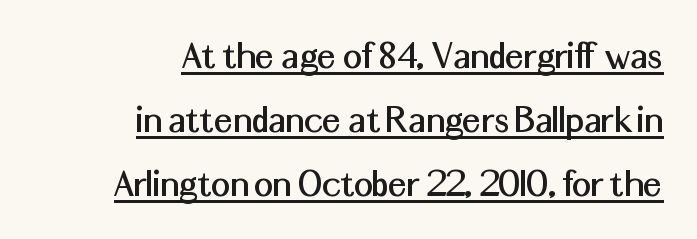
{"serif": "no", "italic": "no", "width": "normal", "stroke_contrast": "medium", "x_height": "medium", "monospaced": "no", "underline": "yes", "align": "right", "line_spacing": "normal", "line_spacing_ratio": 1.52, "letter_spacing": "normal", "letter_spacing_em": 0.0, "glyph_px": 42}
